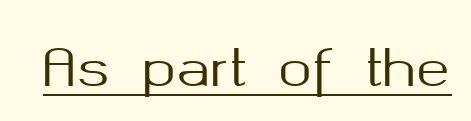
The image shows 51 px sans-serif type, upright; set normal letter spacing, underlined; medium stroke contrast and a medium x-height.
